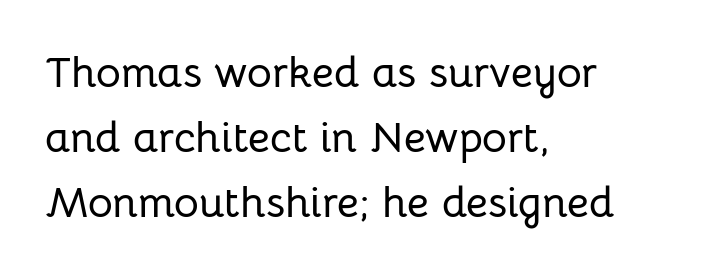
{"serif": "no", "italic": "no", "width": "normal", "stroke_contrast": "low", "x_height": "medium", "monospaced": "no", "underline": "no", "align": "left", "line_spacing": "normal", "line_spacing_ratio": 1.51, "letter_spacing": "normal", "letter_spacing_em": 0.0, "glyph_px": 43}
